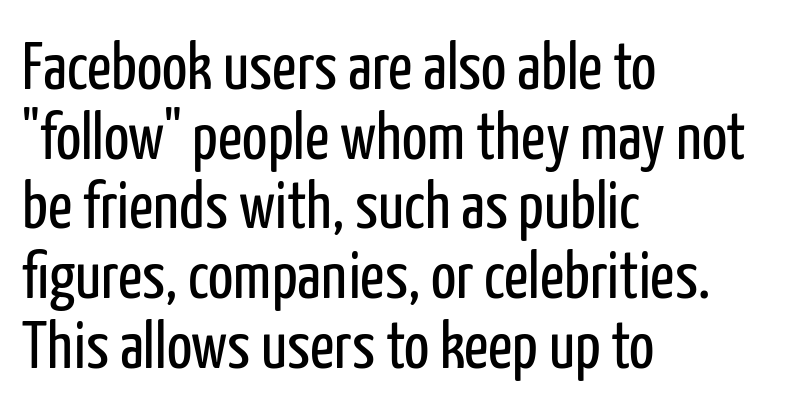
Anything drawn beneath the words? Only blank space. You can tell it's not italic because the verticals are truly vertical. Nothing unusual about the tracking: characters are spaced as the font intends. Proportional: the letters do not fall into vertical columns. Stroke thickness stays within the range of a standard reading face or lighter. Vertically, the passage feels compressed, each row crowding the next.
